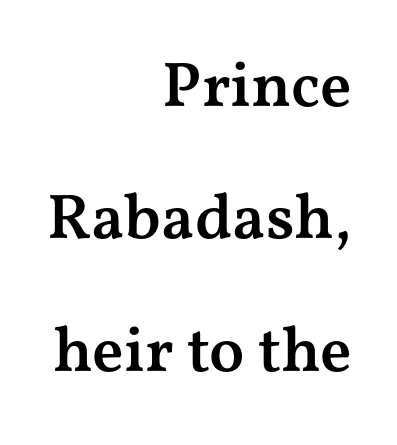
{"serif": "yes", "italic": "no", "bold": "semi", "weight": "semibold", "width": "wide", "stroke_contrast": "medium", "x_height": "medium", "monospaced": "no", "underline": "no", "align": "right", "line_spacing": "loose", "line_spacing_ratio": 2.07, "letter_spacing": "normal", "letter_spacing_em": 0.0, "glyph_px": 64}
